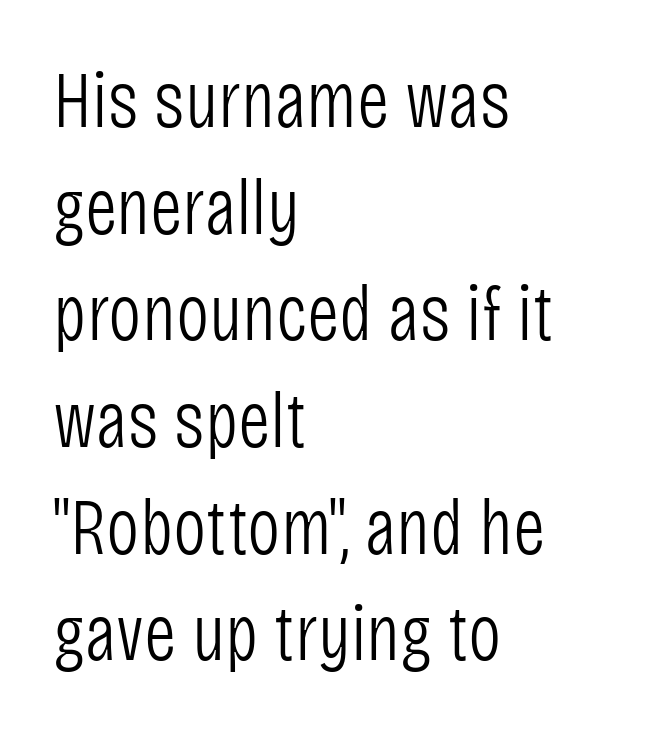
{"serif": "no", "italic": "no", "bold": "no", "weight": "light", "width": "condensed", "stroke_contrast": "low", "x_height": "large", "monospaced": "no", "underline": "no", "align": "left", "line_spacing": "normal", "line_spacing_ratio": 1.35, "letter_spacing": "normal", "letter_spacing_em": 0.0, "glyph_px": 79}
